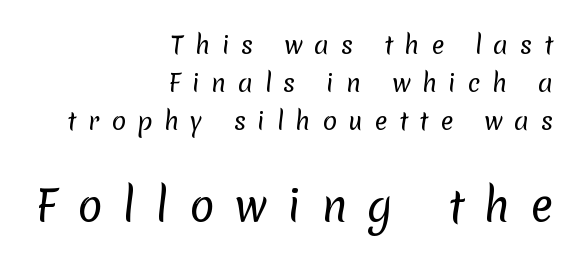
Q: Is the text bold? A: No.
Q: Is the typeface a serif or a sans-serif typeface? A: Sans-serif.
Q: Is the text underlined? A: No.
Q: How is the paragraph aligned? A: Right-aligned.
Q: Is the spacing between letters normal or unusually wide? A: Unusually wide.
Q: Is the spacing between lines tight, normal or loose? A: Normal.
Q: Which block of text is set in a larger size, the first (top) or the second (bottom)? A: The second (bottom) one.
Q: Width (condensed, normal, or wide)? A: Normal.
Q: Stroke contrast? A: Low.
Q: x-height? A: Medium.
Q: Monospaced? A: No.
